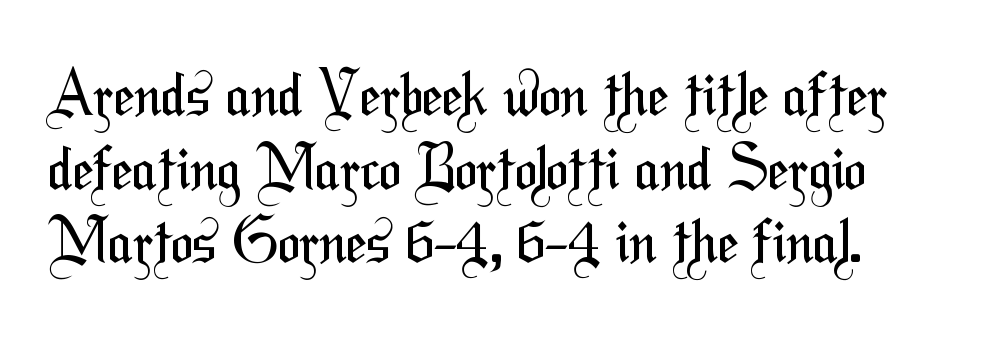
The image shows 59 px regular-weight, condensed sans-serif type; set left-aligned, normal line spacing (1.25x), normal letter spacing, not underlined; medium stroke contrast and a medium x-height.
